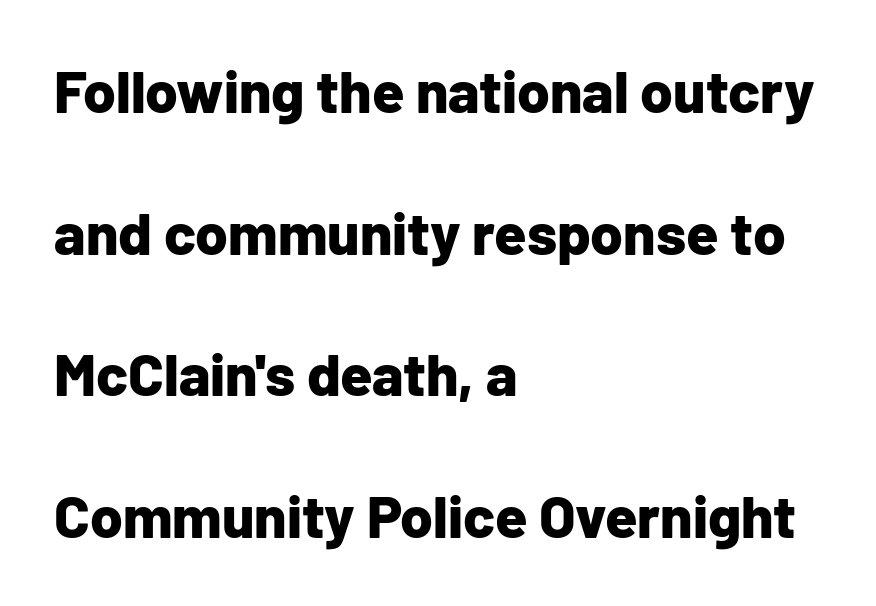
The image shows 59 px bold sans-serif type, upright; set left-aligned, loose line spacing (2.4x), normal letter spacing, not underlined; low stroke contrast and a medium x-height.
